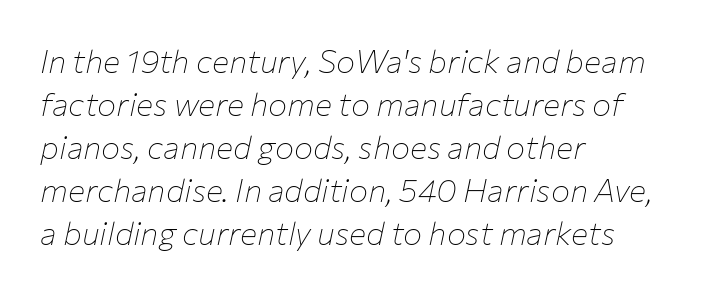
{"italic": "yes", "lean": "right", "slant_degrees": 12, "bold": "no", "weight": "thin", "width": "normal", "stroke_contrast": "low", "x_height": "medium", "monospaced": "no", "underline": "no", "align": "left", "line_spacing": "normal", "line_spacing_ratio": 1.34, "letter_spacing": "normal", "letter_spacing_em": 0.0, "glyph_px": 32}
